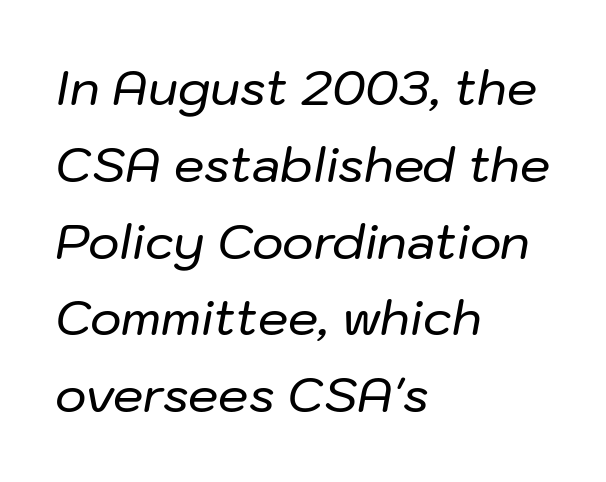
Horizontal bands of white between lines are of average thickness. The passage shown is typed in a proportional face where columns would drift. This rendering uses left alignment, leaving the right contour irregular. Quick note: underline off. Yep, that's italic — everything's leaning. Default kerning and tracking; the words read as compact shapes.
